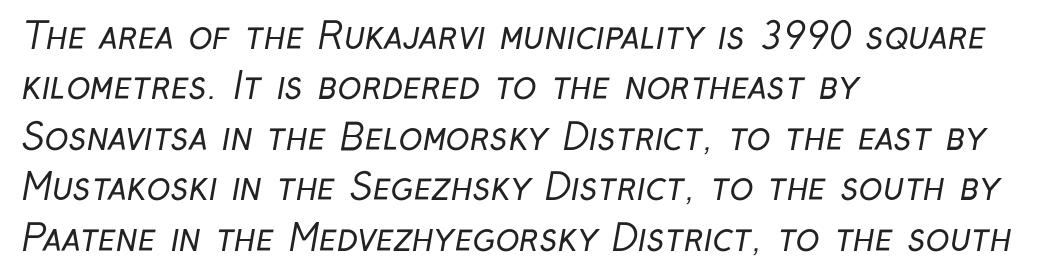
The image shows 36 px regular-weight, condensed sans-serif type; set left-aligned, normal line spacing (1.4x), normal letter spacing, not underlined; low stroke contrast and a medium x-height.
